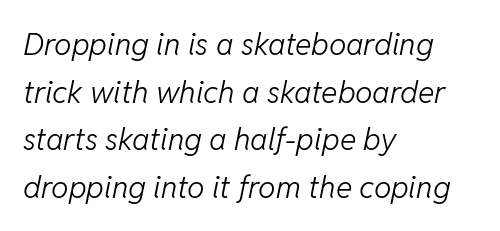
{"italic": "yes", "lean": "right", "slant_degrees": 11, "bold": "no", "weight": "light", "width": "normal", "stroke_contrast": "low", "x_height": "medium", "monospaced": "no", "underline": "no", "align": "left", "line_spacing": "normal", "line_spacing_ratio": 1.54, "letter_spacing": "normal", "letter_spacing_em": 0.0, "glyph_px": 31}
